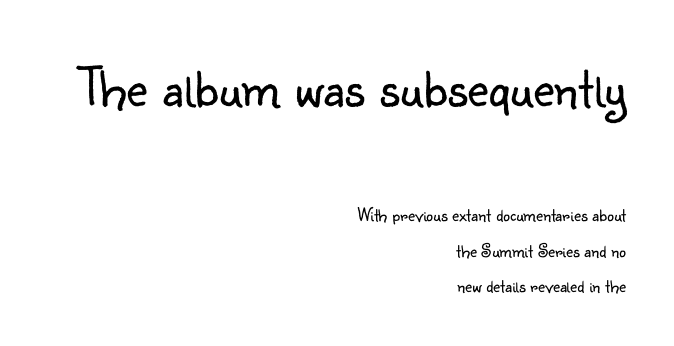
Q: Is the text bold? A: No.
Q: Is the text italic (slanted)? A: No, it is upright.
Q: Is the typeface a serif or a sans-serif typeface? A: Sans-serif.
Q: Is the text underlined? A: No.
Q: How is the paragraph aligned? A: Right-aligned.
Q: Is the spacing between letters normal or unusually wide? A: Normal.
Q: Which block of text is set in a larger size, the first (top) or the second (bottom)? A: The first (top) one.
Q: Width (condensed, normal, or wide)? A: Normal.
Q: Stroke contrast? A: Low.
Q: x-height? A: Small.
Q: Monospaced? A: No.
